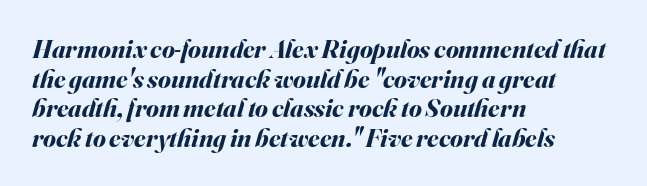
The image shows 26 px bold type, italic (leaning right); set left-aligned, tight line spacing (1.14x), normal letter spacing, not underlined.
